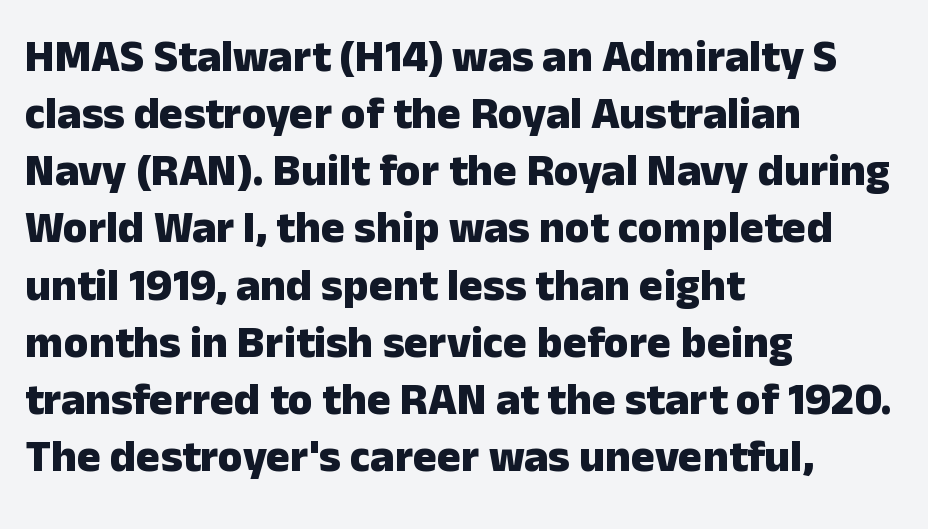
Q: Is the text bold? A: Yes.
Q: Is the text italic (slanted)? A: No, it is upright.
Q: Is the typeface a serif or a sans-serif typeface? A: Sans-serif.
Q: Is the text underlined? A: No.
Q: How is the paragraph aligned? A: Left-aligned.
Q: Is the spacing between letters normal or unusually wide? A: Normal.
Q: Is the spacing between lines tight, normal or loose? A: Normal.
Q: Width (condensed, normal, or wide)? A: Normal.
Q: Stroke contrast? A: Low.
Q: x-height? A: Medium.
Q: Monospaced? A: No.
